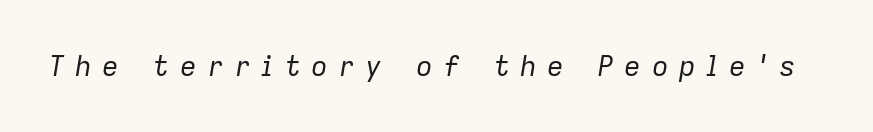
Q: Is the text bold? A: No.
Q: Is the text italic (slanted)? A: Yes, it leans right by about 9 degrees.
Q: Is the text underlined? A: No.
Q: Is the spacing between letters normal or unusually wide? A: Unusually wide.
Q: Width (condensed, normal, or wide)? A: Normal.
Q: Stroke contrast? A: Low.
Q: x-height? A: Medium.
Q: Monospaced? A: No.
